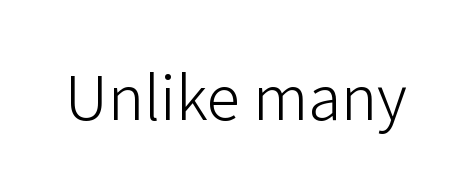
{"serif": "no", "italic": "no", "bold": "no", "weight": "light", "width": "normal", "stroke_contrast": "low", "x_height": "medium", "monospaced": "no", "underline": "no", "letter_spacing": "normal", "letter_spacing_em": 0.0, "glyph_px": 61}
